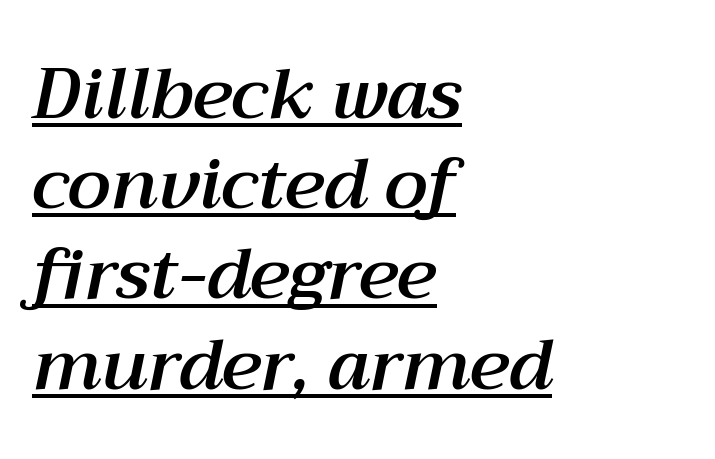
Q: Is the text italic (slanted)? A: Yes, it leans right by about 12 degrees.
Q: Is the text underlined? A: Yes.
Q: How is the paragraph aligned? A: Left-aligned.
Q: Is the spacing between letters normal or unusually wide? A: Normal.
Q: Is the spacing between lines tight, normal or loose? A: Normal.
Q: Width (condensed, normal, or wide)? A: Normal.
Q: Stroke contrast? A: Medium.
Q: x-height? A: Medium.
Q: Monospaced? A: No.
